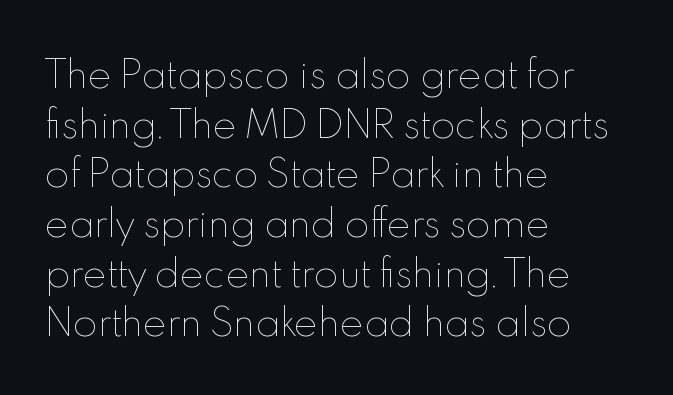
Q: Is the text bold? A: No.
Q: Is the text italic (slanted)? A: No, it is upright.
Q: Is the text underlined? A: No.
Q: How is the paragraph aligned? A: Left-aligned.
Q: Is the spacing between letters normal or unusually wide? A: Normal.
Q: Is the spacing between lines tight, normal or loose? A: Normal.
Q: Width (condensed, normal, or wide)? A: Normal.
Q: x-height? A: Small.
Q: Monospaced? A: No.
